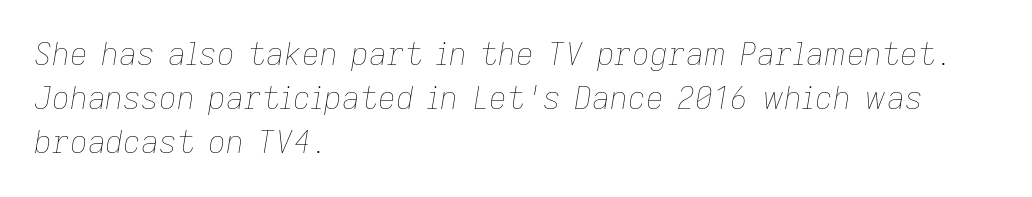
Q: Is the text bold? A: No.
Q: Is the text italic (slanted)? A: Yes, it leans right by about 9 degrees.
Q: Is the text underlined? A: No.
Q: How is the paragraph aligned? A: Left-aligned.
Q: Is the spacing between letters normal or unusually wide? A: Normal.
Q: Is the spacing between lines tight, normal or loose? A: Normal.
Q: Width (condensed, normal, or wide)? A: Normal.
Q: Stroke contrast? A: Low.
Q: x-height? A: Medium.
Q: Monospaced? A: No.
